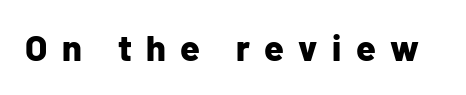
{"serif": "no", "italic": "no", "bold": "yes", "weight": "bold", "width": "normal", "stroke_contrast": "low", "x_height": "medium", "monospaced": "no", "underline": "no", "letter_spacing": "wide", "letter_spacing_em": 0.4, "glyph_px": 36}
